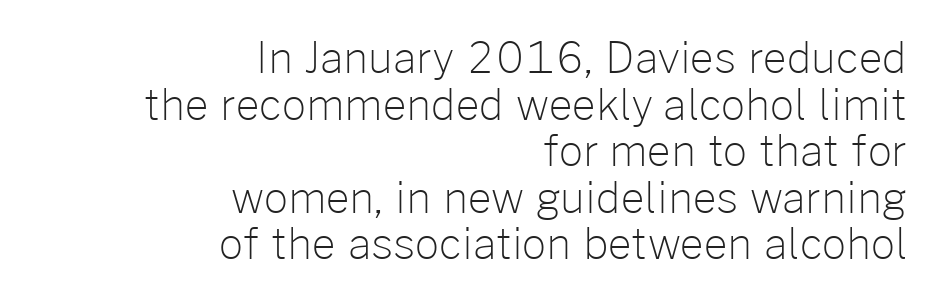
{"serif": "no", "italic": "no", "bold": "no", "weight": "light", "width": "normal", "stroke_contrast": "low", "x_height": "medium", "monospaced": "no", "underline": "no", "align": "right", "line_spacing": "tight", "line_spacing_ratio": 1.11, "letter_spacing": "normal", "letter_spacing_em": 0.0, "glyph_px": 42}
